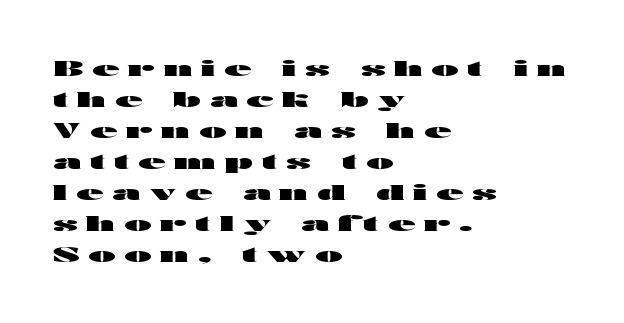
The rows are spaced the way most documents space them. Do the letters lean? They stand straight. Words float on clear page, feet unadorned. Weight: bold. Line starts are locked; line ends wander. In terms of letterspacing, this is a distinctly airy, spread setting.
